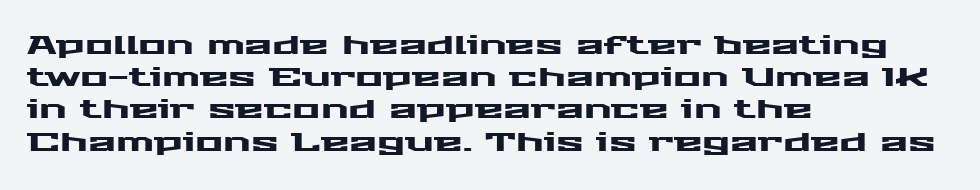
{"italic": "no", "underline": "no", "align": "left", "line_spacing_ratio": 1.24, "letter_spacing": "normal", "letter_spacing_em": 0.0, "glyph_px": 26}
